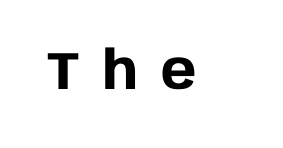
{"serif": "no", "italic": "no", "bold": "yes", "weight": "heavy", "width": "normal", "stroke_contrast": "low", "x_height": "large", "monospaced": "no", "underline": "no", "letter_spacing": "wide", "letter_spacing_em": 0.43, "glyph_px": 53}
